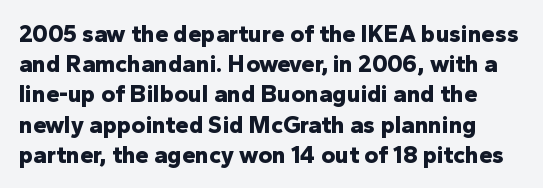
Q: Is the text bold? A: Yes.
Q: Is the text italic (slanted)? A: No, it is upright.
Q: Is the text underlined? A: No.
Q: Is the spacing between letters normal or unusually wide? A: Normal.
Q: Is the spacing between lines tight, normal or loose? A: Normal.
